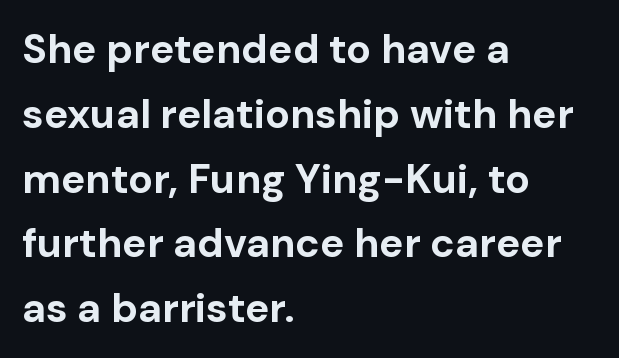
This rendering features lettering with no underline. Here the designer chose a conventional face with non-uniform glyph widths. The letterforms sit shoulder to shoulder at normal distance. The passage is arranged the way most books set body copy — flush left.
